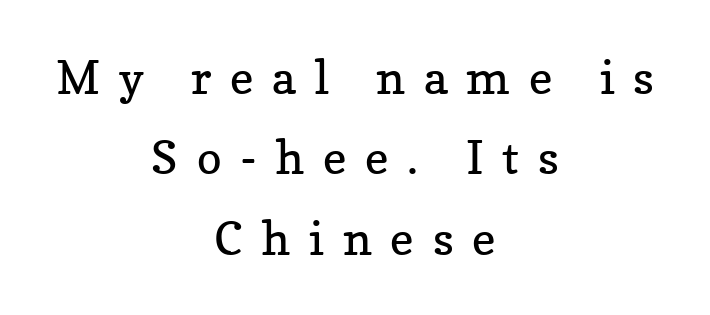
The image shows 46 px regular-weight serif type, upright; set centered, line spacing 1.75x, unusually wide letter spacing (+0.41 em), not underlined; low stroke contrast and a medium x-height.
